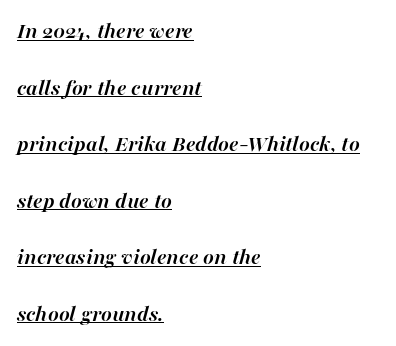
{"italic": "yes", "lean": "right", "slant_degrees": 16, "bold": "yes", "underline": "yes", "align": "left", "line_spacing": "loose", "line_spacing_ratio": 2.46, "letter_spacing": "normal", "letter_spacing_em": 0.0, "glyph_px": 23}
